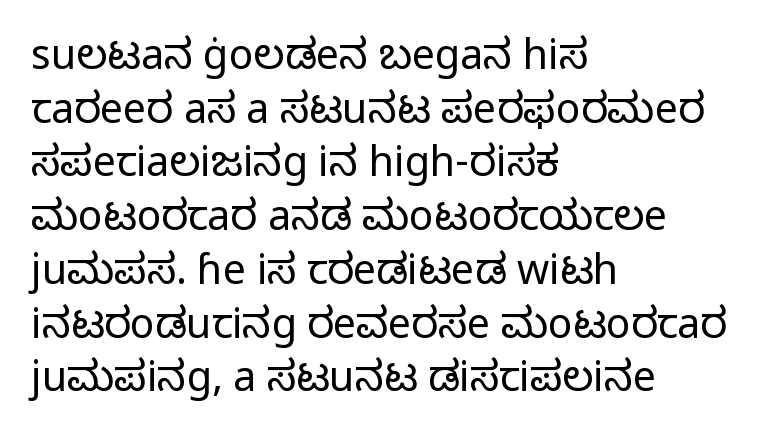
{"serif": "no", "italic": "no", "bold": "no", "weight": "regular", "width": "normal", "stroke_contrast": "low", "x_height": "medium", "monospaced": "no", "underline": "no", "align": "left", "line_spacing": "normal", "line_spacing_ratio": 1.31, "letter_spacing": "normal", "letter_spacing_em": 0.0, "glyph_px": 41}
